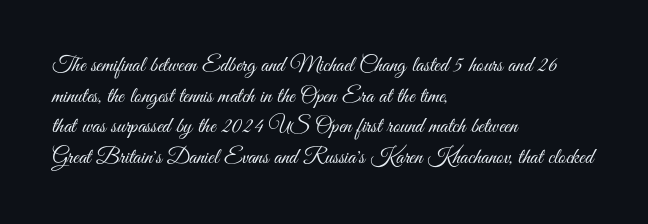
Here the glyphs are tracked normally, forming tight word shapes. This sample keeps an unexceptional amount of space between lines. Each stroke keeps to a modest, everyday thickness or less. This rendering uses left alignment, leaving the right contour irregular. Descenders are the only things crossing below the line.
